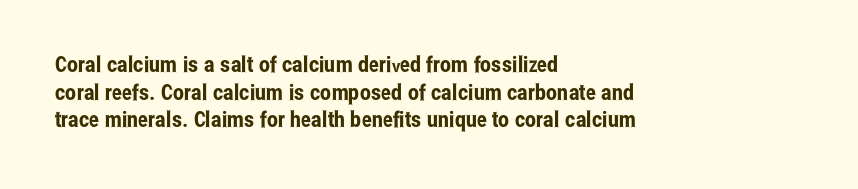
{"italic": "no", "underline": "no", "align": "left", "line_spacing": "normal", "line_spacing_ratio": 1.26, "letter_spacing": "normal", "letter_spacing_em": 0.0, "glyph_px": 22}
